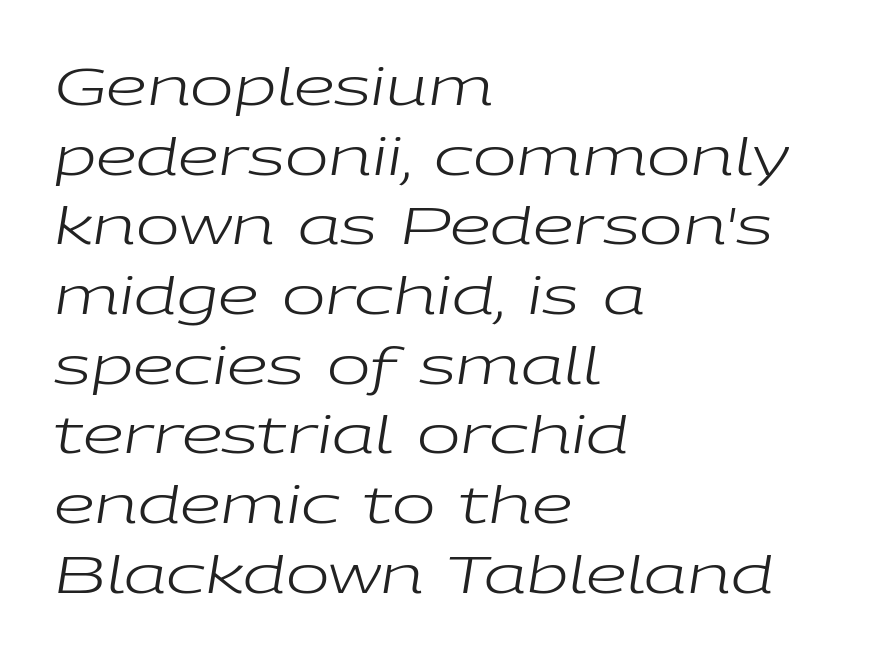
{"italic": "yes", "lean": "right", "slant_degrees": 9, "bold": "no", "weight": "regular", "width": "wide", "stroke_contrast": "low", "x_height": "medium", "monospaced": "no", "underline": "no", "align": "left", "line_spacing": "normal", "line_spacing_ratio": 1.34, "letter_spacing": "normal", "letter_spacing_em": 0.0, "glyph_px": 52}
